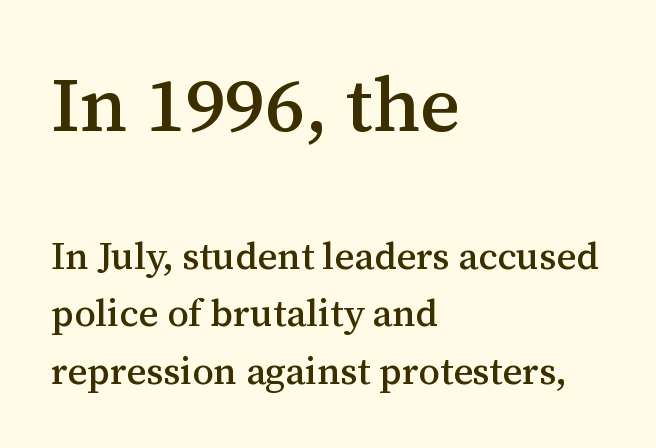
This sample uses a serif face. Is the block centered? No — it sits flush against the left margin. Lines of text with bare space underneath. The designer left line spacing at the default. The rendering uses natural spacing where letterforms have individual widths. The letterforms sit shoulder to shoulder at normal distance.
